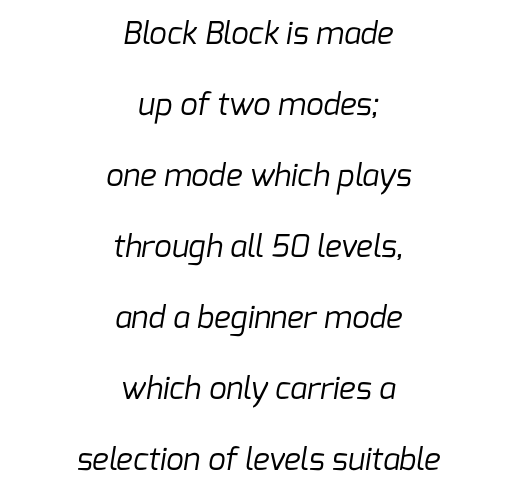
{"serif": "no", "bold": "no", "weight": "regular", "width": "normal", "stroke_contrast": "low", "x_height": "medium", "monospaced": "no", "underline": "no", "align": "center", "line_spacing": "loose", "line_spacing_ratio": 2.29, "letter_spacing": "normal", "letter_spacing_em": 0.0, "glyph_px": 31}
